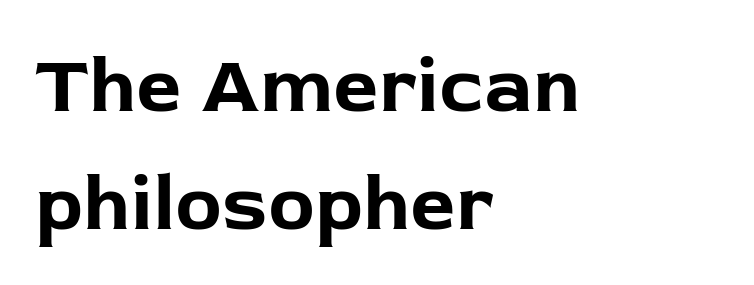
Standard letterfit; no display-style spreading of the glyphs. Only glyphs here, with clear space below each row. The designer went with a sans here, leaving each stem footless. When letters stand straight like this, we call the style roman or upright. Leading matches the norm, producing a regular column. The passage shown is typed in a proportional face where columns would drift.
